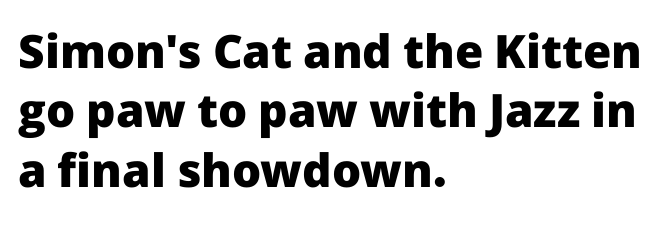
Q: Is the text bold? A: Yes.
Q: Is the text italic (slanted)? A: No, it is upright.
Q: Is the typeface a serif or a sans-serif typeface? A: Sans-serif.
Q: Is the text underlined? A: No.
Q: How is the paragraph aligned? A: Left-aligned.
Q: Is the spacing between letters normal or unusually wide? A: Normal.
Q: Is the spacing between lines tight, normal or loose? A: Normal.
Q: Width (condensed, normal, or wide)? A: Normal.
Q: Stroke contrast? A: Low.
Q: x-height? A: Medium.
Q: Monospaced? A: No.
